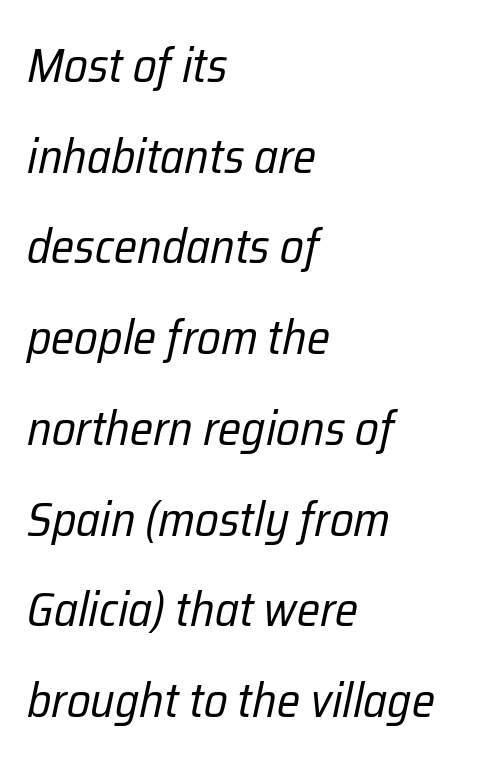
{"italic": "yes", "lean": "right", "slant_degrees": 12, "bold": "no", "weight": "regular", "width": "condensed", "stroke_contrast": "low", "x_height": "medium", "monospaced": "no", "underline": "no", "align": "left", "line_spacing_ratio": 1.89, "letter_spacing": "normal", "letter_spacing_em": 0.0, "glyph_px": 48}
